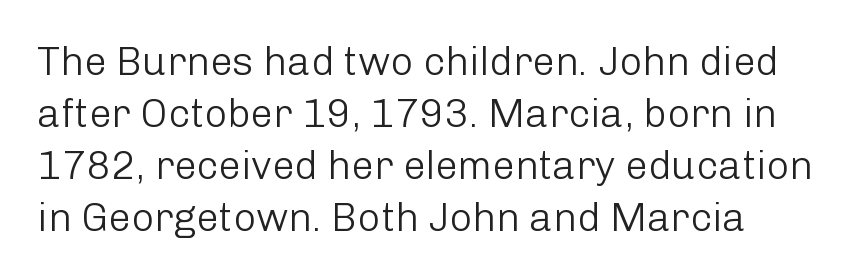
Q: Is the text bold? A: No.
Q: Is the text italic (slanted)? A: No, it is upright.
Q: Is the typeface a serif or a sans-serif typeface? A: Sans-serif.
Q: Is the text underlined? A: No.
Q: Is the spacing between letters normal or unusually wide? A: Normal.
Q: Is the spacing between lines tight, normal or loose? A: Normal.
Q: Width (condensed, normal, or wide)? A: Normal.
Q: Stroke contrast? A: Low.
Q: x-height? A: Medium.
Q: Monospaced? A: No.
